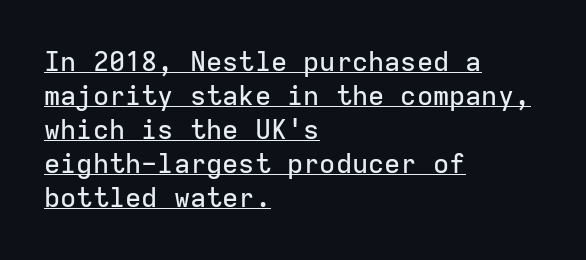
The image shows 27 px text type, upright; set left-aligned, normal line spacing (1.26x), normal letter spacing, underlined.
